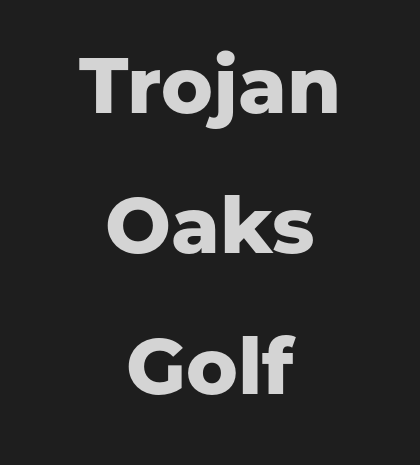
{"serif": "no", "italic": "no", "bold": "yes", "weight": "heavy", "width": "normal", "stroke_contrast": "low", "x_height": "medium", "monospaced": "no", "underline": "no", "align": "center", "line_spacing_ratio": 1.8, "letter_spacing": "normal", "letter_spacing_em": 0.0, "glyph_px": 78}
